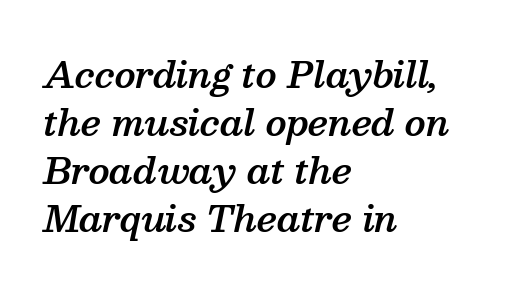
{"serif": "yes", "italic": "yes", "lean": "right", "slant_degrees": 13, "bold": "semi", "weight": "semibold", "width": "normal", "stroke_contrast": "medium", "x_height": "medium", "monospaced": "no", "underline": "no", "align": "left", "line_spacing": "normal", "line_spacing_ratio": 1.37, "letter_spacing": "normal", "letter_spacing_em": 0.0, "glyph_px": 35}
